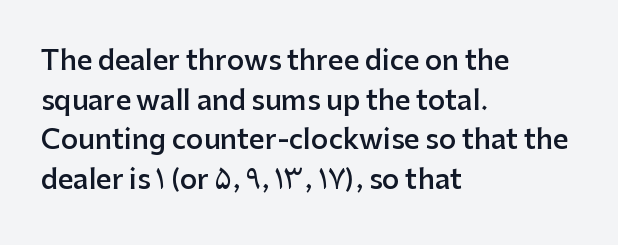
Observe the ordinary spacing: letters are neighbours, not strangers. The font's upright variant was chosen for this text. Letters rest on an invisible, unmarked baseline. The leading is moderate, giving the passage an even texture. The paragraph has a hard left edge and a soft right edge.
